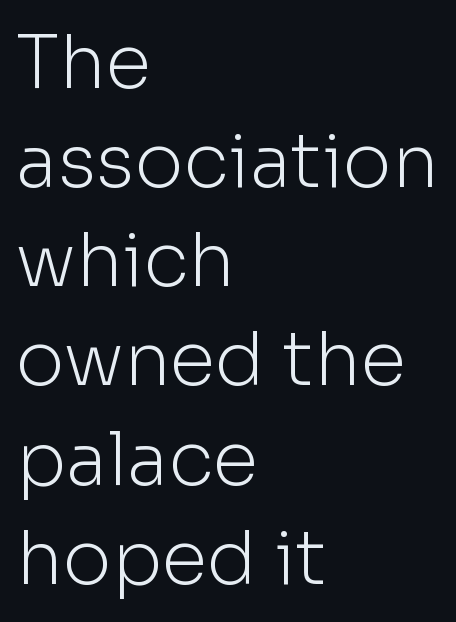
{"serif": "no", "italic": "no", "bold": "no", "weight": "light", "width": "normal", "stroke_contrast": "low", "x_height": "medium", "monospaced": "no", "underline": "no", "align": "left", "line_spacing": "normal", "line_spacing_ratio": 1.34, "letter_spacing": "normal", "letter_spacing_em": 0.0, "glyph_px": 74}
